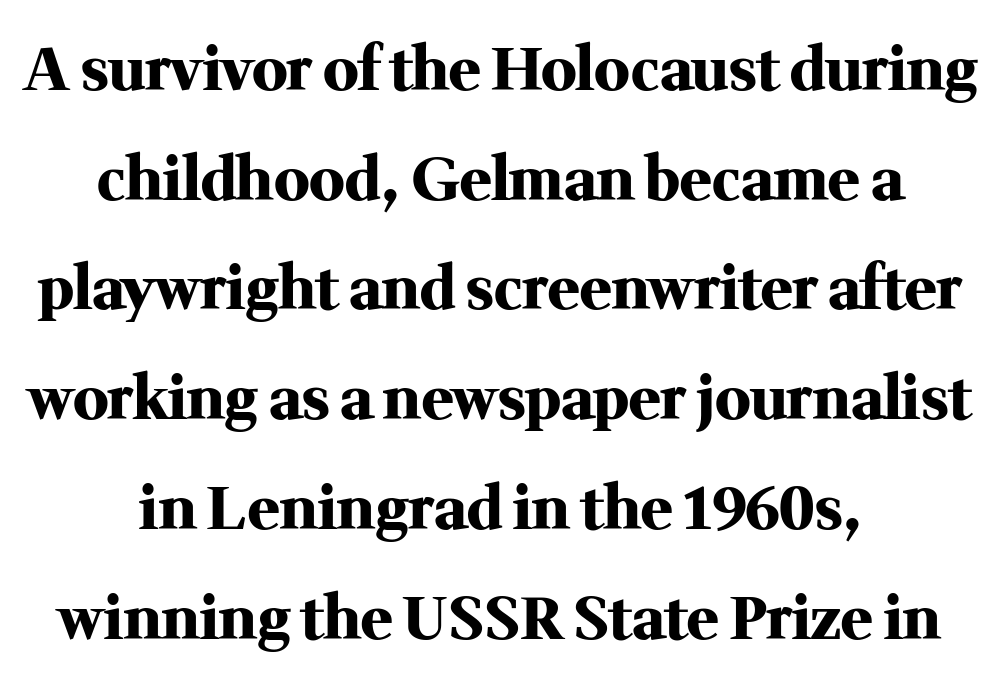
Strong, thick strokes mark this as bold type. Between one letter and the next there's only the usual sliver of space. Characters remain perfectly vertical along every line. Descenders hang freely into open space.
